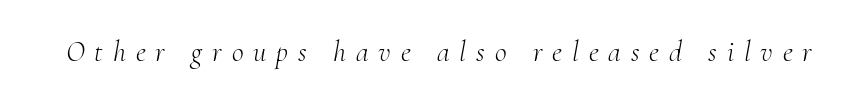
The image shows 29 px light serif type, italic (leaning right); set unusually wide letter spacing (+0.34 em), not underlined; medium stroke contrast and a small x-height.
